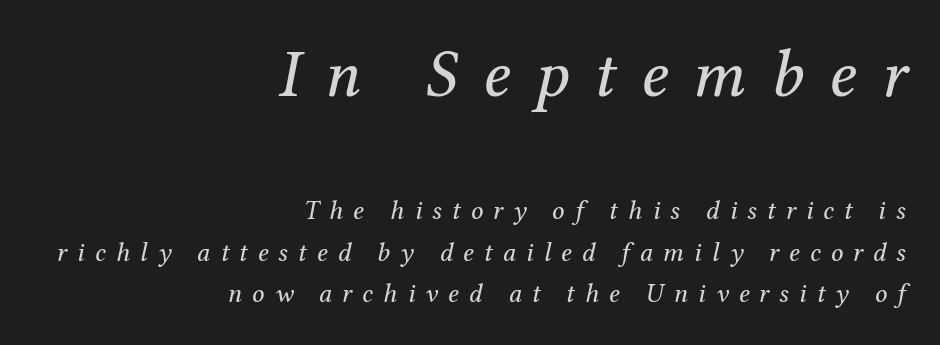
{"serif": "yes", "italic": "yes", "lean": "right", "slant_degrees": 12, "bold": "no", "weight": "regular", "width": "normal", "stroke_contrast": "medium", "x_height": "medium", "monospaced": "no", "underline": "no", "align": "right", "line_spacing": "normal", "line_spacing_ratio": 1.54, "letter_spacing": "wide", "letter_spacing_em": 0.37, "larger_block": "first", "size_ratio": 2.52, "glyph_px": 68}
